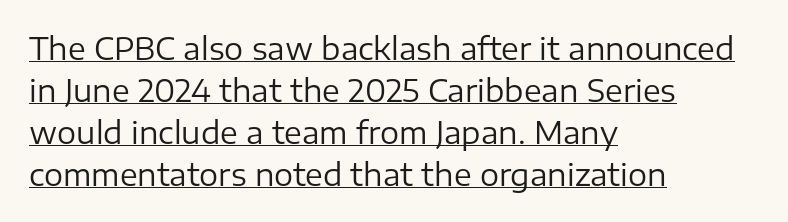
A normal amount of white space separates one row of letters from the next. In terms of posture, this sample is upright. Think of a printed novel: that variable character pitch is what you see here. Students, note that the glyphs here touch the page at normal intervals.
